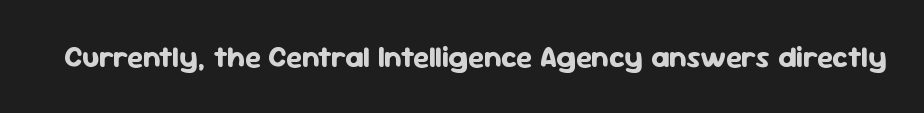
The specimen reads as upright at a glance. In terms of letterform style, serifs are entirely absent. What stands out about the letter spacing? Nothing — it is the standard amount. Chunky letters — that's bold for sure. Proportional: the letters do not fall into vertical columns. Check under the words: just untouched page.
